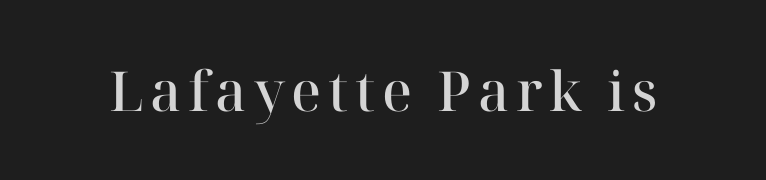
This rendering features lettering with no underline. Tall strokes in this sample are plumb rather than angled. The text was rendered using a seriffed face with decorative stroke endings. Proportional: the letters do not fall into vertical columns. Each glyph is drawn with semibold strokes, heavier than normal yet not fully bold.
